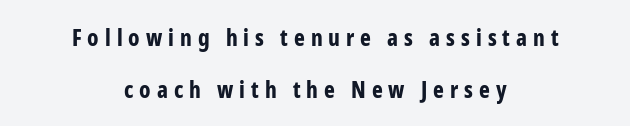
The image shows 23 px bold type, upright; set centered, loose line spacing (2.25x), unusually wide letter spacing (+0.26 em), not underlined.
